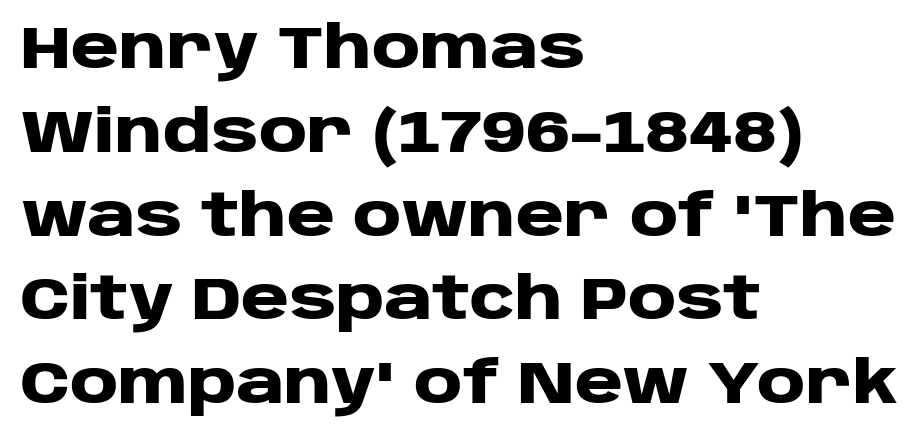
{"serif": "no", "italic": "no", "bold": "yes", "weight": "heavy", "width": "wide", "stroke_contrast": "low", "x_height": "large", "monospaced": "no", "underline": "no", "align": "left", "line_spacing": "normal", "line_spacing_ratio": 1.42, "letter_spacing": "normal", "letter_spacing_em": 0.0, "glyph_px": 59}
